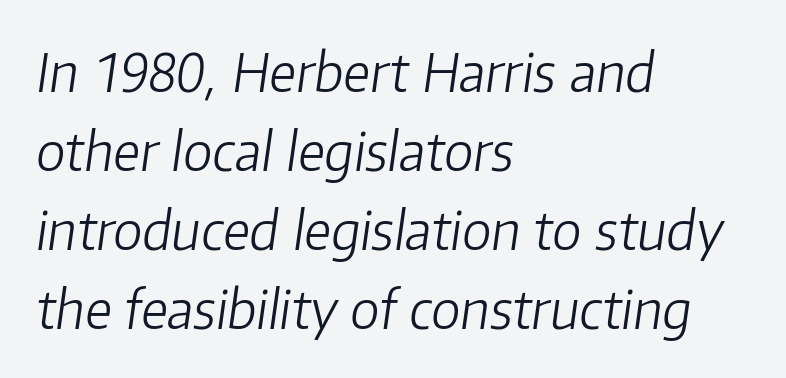
Evenly set lines give the paragraph a standard silhouette. Horizontally, the lines are justified to the leading edge only. Tracking here is standard; glyphs follow each other at the usual distance. Each letter keeps its own natural width here, so spacing adapts to shape.
